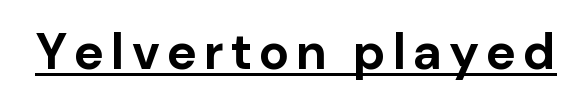
{"serif": "no", "italic": "no", "bold": "yes", "weight": "bold", "width": "normal", "stroke_contrast": "low", "x_height": "medium", "monospaced": "no", "underline": "yes", "glyph_px": 50}
